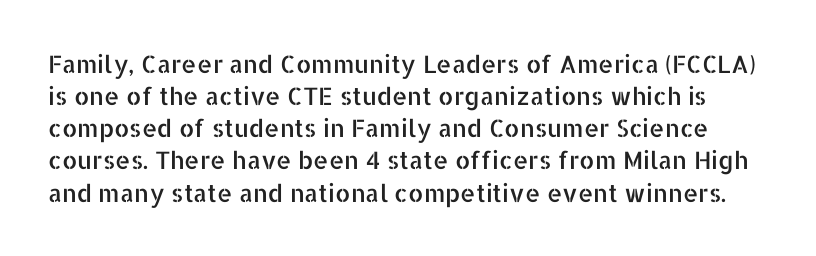
{"italic": "no", "underline": "no", "line_spacing": "normal", "line_spacing_ratio": 1.34, "letter_spacing": "normal", "letter_spacing_em": 0.0, "glyph_px": 24}
